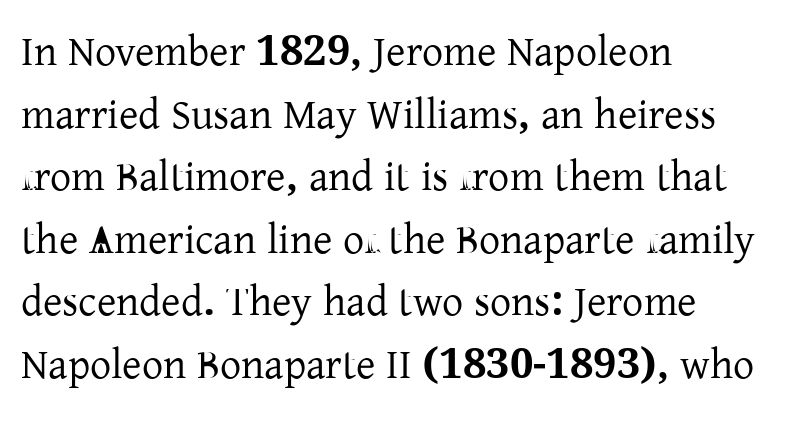
Q: Is the text italic (slanted)? A: No, it is upright.
Q: Is the typeface a serif or a sans-serif typeface? A: Serif.
Q: Is the text underlined? A: No.
Q: How is the paragraph aligned? A: Left-aligned.
Q: Is the spacing between letters normal or unusually wide? A: Normal.
Q: Is the spacing between lines tight, normal or loose? A: Normal.
Q: Width (condensed, normal, or wide)? A: Normal.
Q: Stroke contrast? A: Low.
Q: x-height? A: Medium.
Q: Monospaced? A: No.
